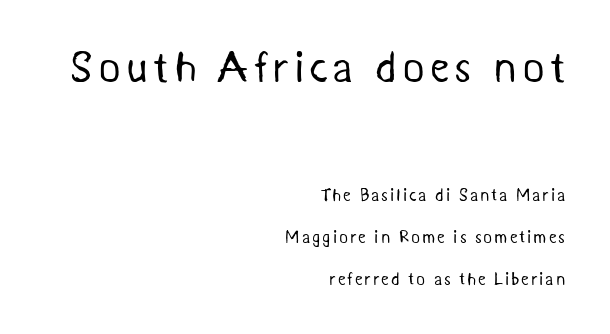
This is not heavy type; no bold has been used. This sample is right-justified, so line beginnings fall wherever the words allow. The passage shown is typed in a proportional face where columns would drift. Lines of text with bare space underneath. Does the type have serifs? No, each stem ends abruptly. One glance says open: line gaps are wider than usual.
